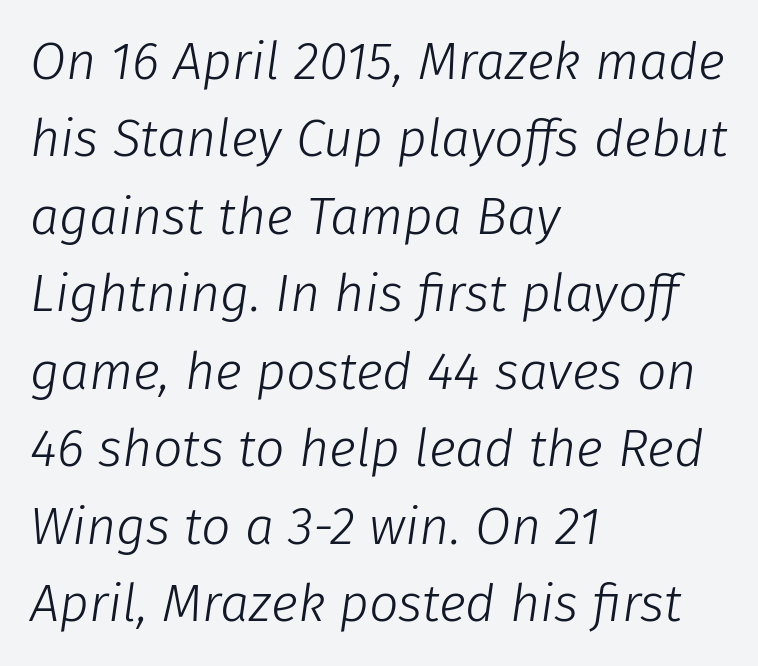
{"italic": "yes", "lean": "right", "slant_degrees": 8, "bold": "no", "weight": "light", "width": "normal", "stroke_contrast": "low", "x_height": "medium", "monospaced": "no", "underline": "no", "align": "left", "line_spacing": "normal", "line_spacing_ratio": 1.49, "letter_spacing": "normal", "letter_spacing_em": 0.0, "glyph_px": 52}
